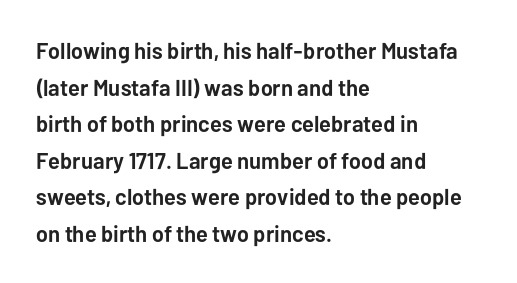
{"italic": "no", "bold": "yes", "underline": "no", "align": "left", "line_spacing": "normal", "line_spacing_ratio": 1.59, "letter_spacing": "normal", "letter_spacing_em": 0.0, "glyph_px": 23}
